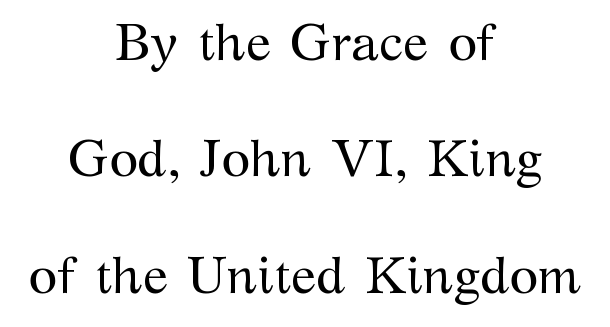
The designer dialed line spacing up above the default. Italic: no, the glyphs are upright roman. The letters advance in unequal steps, a hallmark of proportional type. Check under the words: just untouched page.
